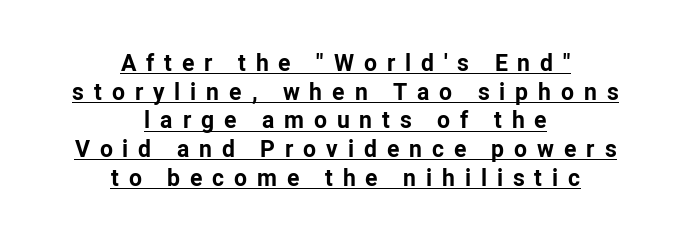
Does the lettering tilt? It doesn't — this is upright. Honestly, the underline is the first thing you notice here. The compositor balanced each line on the midline. The glyphs have the mass of a bold cut. Letter spacing: wide. A normal amount of white space separates one row of letters from the next.
